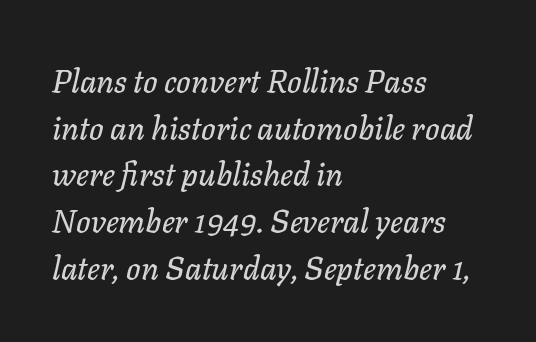
{"italic": "yes", "lean": "right", "slant_degrees": 11, "width": "normal", "stroke_contrast": "low", "x_height": "medium", "monospaced": "no", "underline": "no", "align": "left", "line_spacing": "normal", "line_spacing_ratio": 1.46, "letter_spacing": "normal", "letter_spacing_em": 0.0, "glyph_px": 32}
